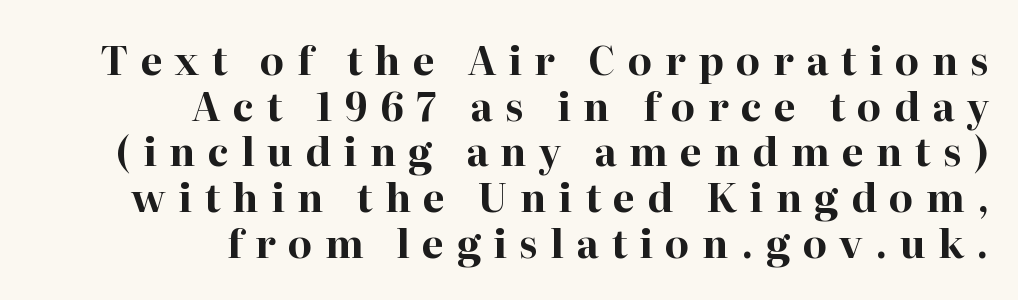
Q: Is the text bold? A: Yes.
Q: Is the text italic (slanted)? A: No, it is upright.
Q: Is the typeface a serif or a sans-serif typeface? A: Serif.
Q: Is the text underlined? A: No.
Q: How is the paragraph aligned? A: Right-aligned.
Q: Is the spacing between letters normal or unusually wide? A: Unusually wide.
Q: Width (condensed, normal, or wide)? A: Normal.
Q: Stroke contrast? A: High.
Q: x-height? A: Medium.
Q: Monospaced? A: No.
